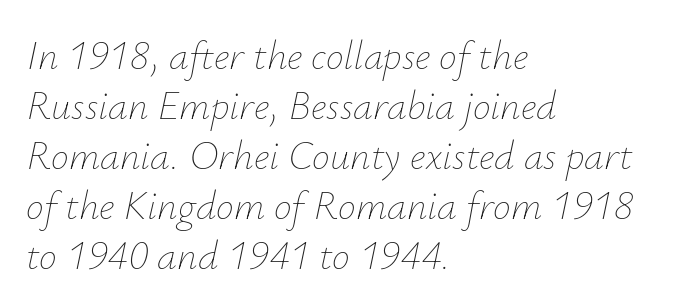
The image shows 40 px thin type, italic (leaning right); set left-aligned, normal line spacing (1.25x), normal letter spacing, not underlined; low stroke contrast and a small x-height.
